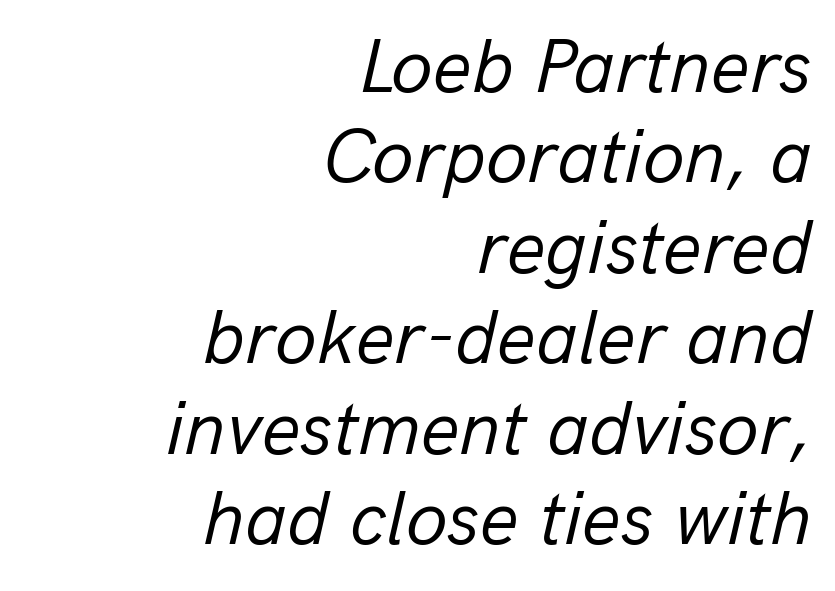
The passage shown is typed in a proportional face where columns would drift. No letter is thick-stroked: the sample isn't bold. The lines in this sample share a right terminus and differ only in where they begin. When letters slant like this, we call the style italic. Words float on clear page, feet unadorned.
